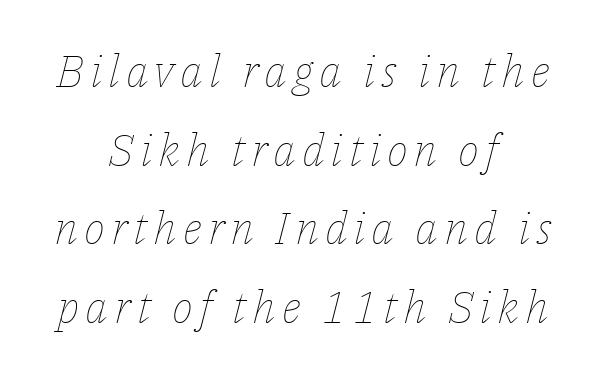
Each letter keeps its own natural width here, so spacing adapts to shape. The face used here has a pronounced slope to its letters. This rendering features lettering with no underline. Stroke thickness stays within the range of a standard reading face or lighter.
